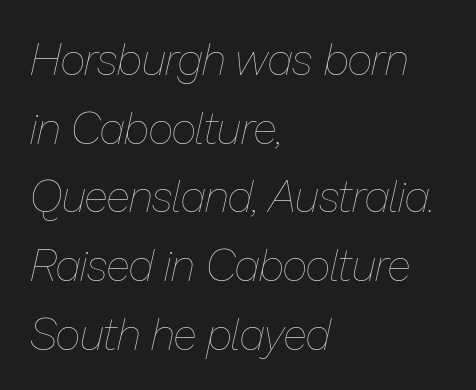
{"italic": "yes", "lean": "right", "slant_degrees": 13, "bold": "no", "weight": "thin", "width": "normal", "stroke_contrast": "low", "x_height": "medium", "monospaced": "no", "underline": "no", "align": "left", "line_spacing": "normal", "line_spacing_ratio": 1.56, "letter_spacing": "normal", "letter_spacing_em": 0.0, "glyph_px": 44}
